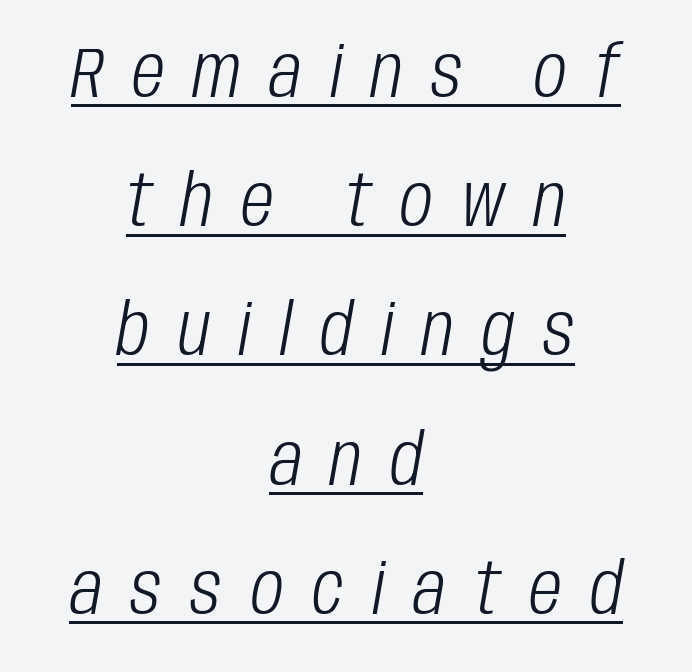
{"italic": "yes", "lean": "right", "slant_degrees": 10, "bold": "no", "weight": "light", "width": "condensed", "stroke_contrast": "low", "x_height": "large", "monospaced": "no", "underline": "yes", "align": "center", "line_spacing_ratio": 1.82, "letter_spacing": "wide", "letter_spacing_em": 0.4, "glyph_px": 71}
